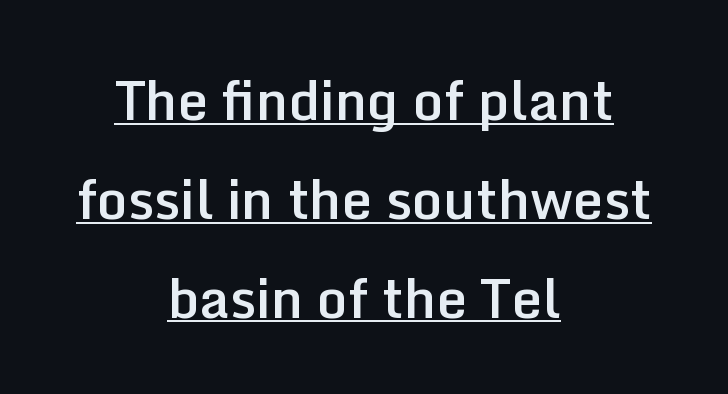
The image shows 54 px semibold sans-serif type, upright; set centered, line spacing 1.83x, normal letter spacing, underlined; low stroke contrast and a medium x-height.
